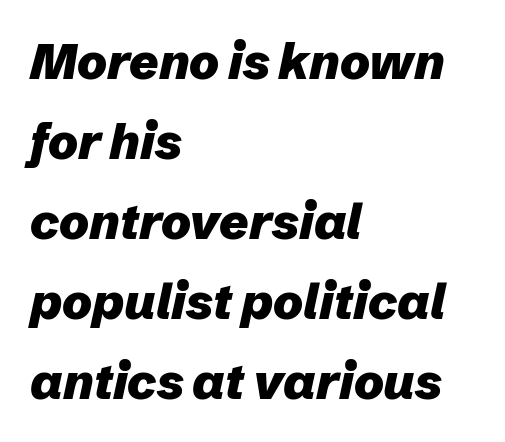
The image shows 50 px heavy type, italic (leaning right); set left-aligned, normal line spacing (1.6x), normal letter spacing, not underlined; low stroke contrast and a medium x-height.
